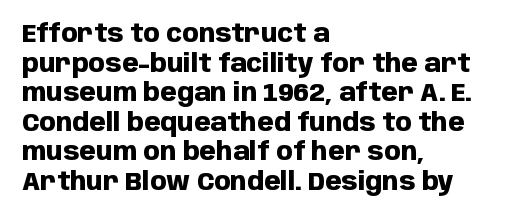
{"italic": "no", "bold": "yes", "underline": "no", "align": "left", "line_spacing_ratio": 1.23, "letter_spacing": "normal", "letter_spacing_em": 0.0, "glyph_px": 24}
